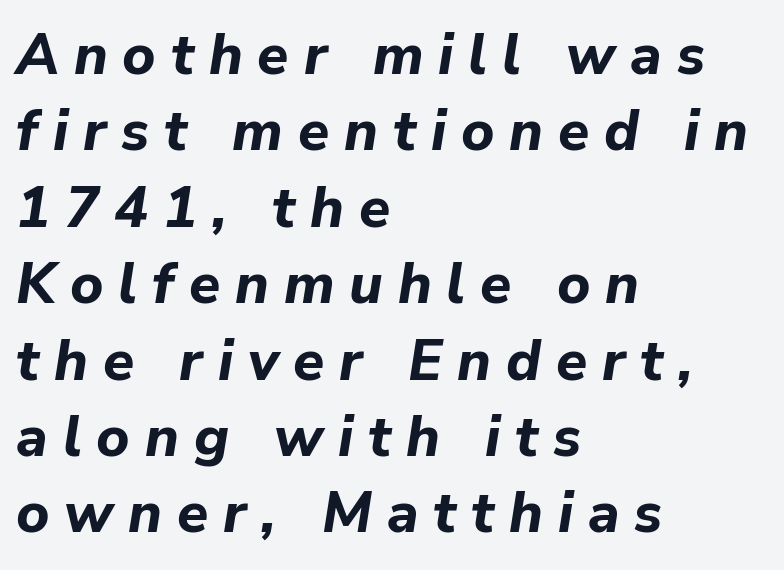
These lines carry a lot of weight — the face is fully bold. Inter-character spacing is expanded well beyond the font's built-in metrics. The rendering uses natural spacing where letterforms have individual widths. Visually the block forms a straight wall on the left and a jagged coastline on the right. Posture: slanted.
